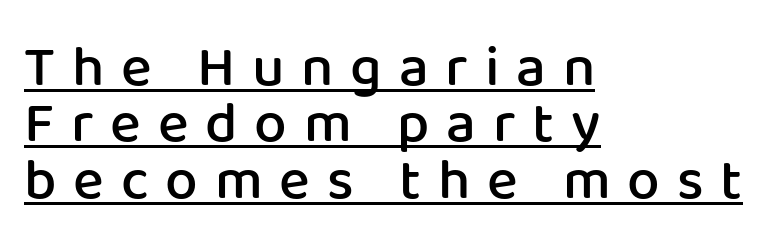
Q: Is the text bold? A: Semi-bold.
Q: Is the text italic (slanted)? A: No, it is upright.
Q: Is the typeface a serif or a sans-serif typeface? A: Sans-serif.
Q: Is the text underlined? A: Yes.
Q: How is the paragraph aligned? A: Left-aligned.
Q: Is the spacing between letters normal or unusually wide? A: Unusually wide.
Q: Is the spacing between lines tight, normal or loose? A: Tight.
Q: Width (condensed, normal, or wide)? A: Normal.
Q: Stroke contrast? A: Low.
Q: x-height? A: Medium.
Q: Monospaced? A: No.
